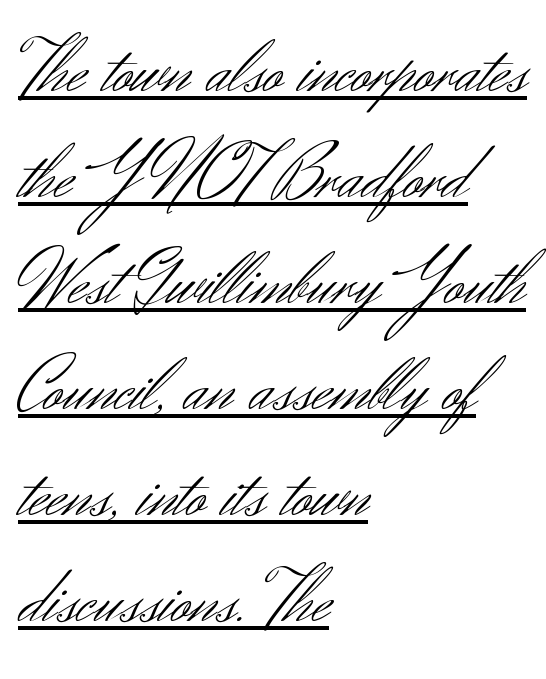
To sum up the face: it is a sans, with no serifs. What's the leading like? Ordinary, nothing unusual. Counters stay open thanks to moderate or lighter strokes. This sample uses plain, unmodified letter spacing. Note the varied advance widths — an 'i' is clearly narrower than an 'm'.
